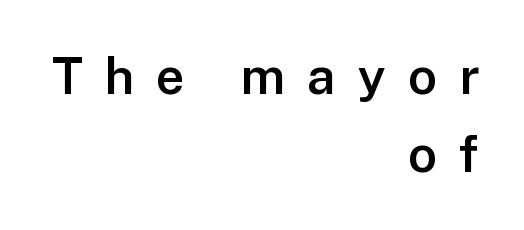
Q: Is the text bold? A: Semi-bold.
Q: Is the text italic (slanted)? A: No, it is upright.
Q: Is the typeface a serif or a sans-serif typeface? A: Sans-serif.
Q: Is the text underlined? A: No.
Q: How is the paragraph aligned? A: Right-aligned.
Q: Is the spacing between letters normal or unusually wide? A: Unusually wide.
Q: Is the spacing between lines tight, normal or loose? A: Normal.
Q: Width (condensed, normal, or wide)? A: Normal.
Q: Stroke contrast? A: Low.
Q: x-height? A: Medium.
Q: Monospaced? A: No.
